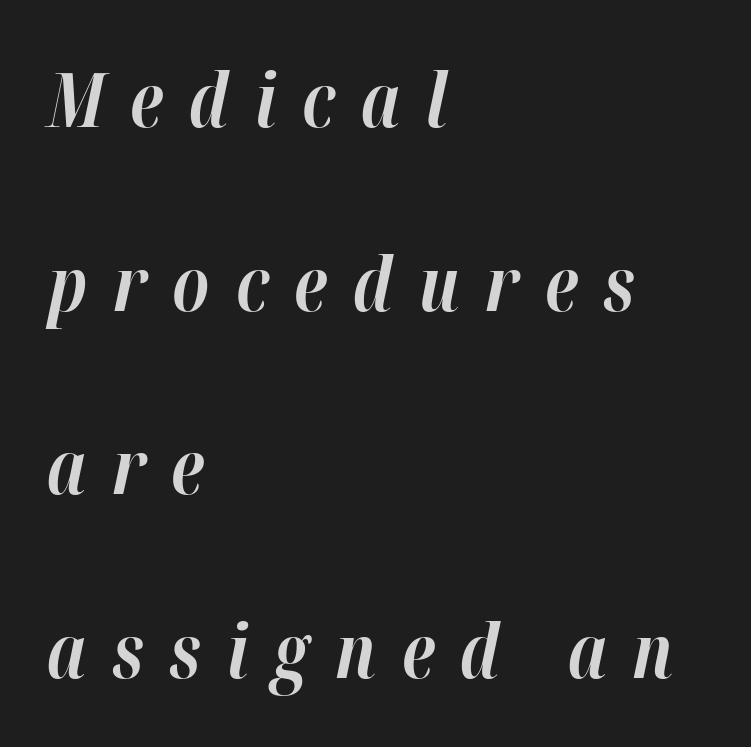
The image shows 74 px bold type, italic (leaning right); set left-aligned, loose line spacing (2.48x), unusually wide letter spacing (+0.35 em), not underlined; high stroke contrast and a medium x-height.
